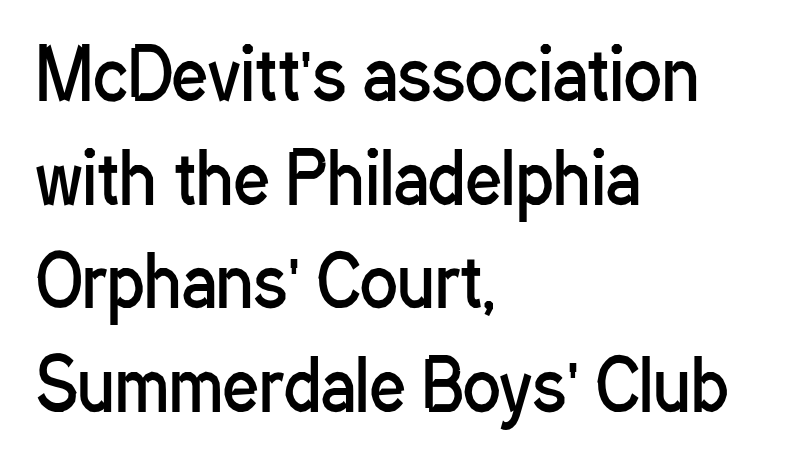
{"serif": "no", "italic": "no", "bold": "no", "weight": "regular", "width": "condensed", "stroke_contrast": "low", "x_height": "medium", "monospaced": "no", "underline": "no", "align": "left", "line_spacing": "normal", "line_spacing_ratio": 1.48, "letter_spacing": "normal", "letter_spacing_em": 0.0, "glyph_px": 70}
